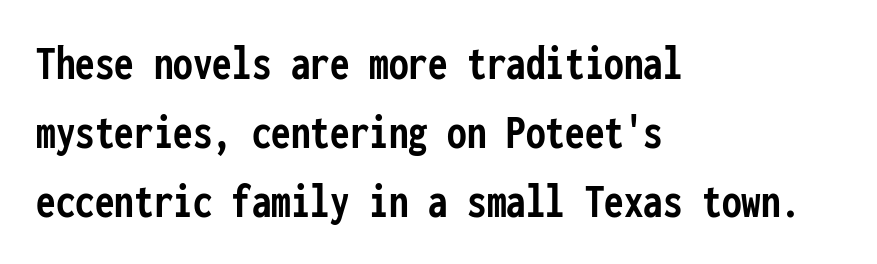
The image shows 49 px semibold, condensed sans-serif type, upright, monospaced; set left-aligned, normal line spacing (1.41x), normal letter spacing, not underlined; low stroke contrast and a medium x-height.
